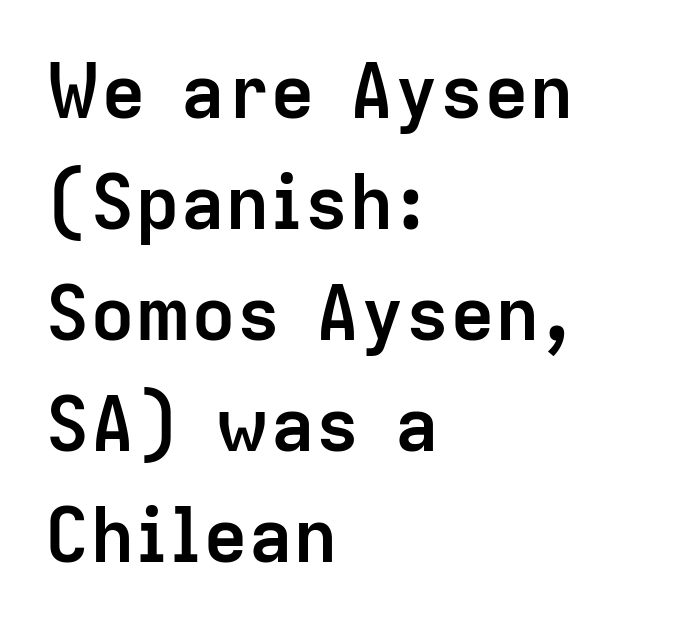
Q: Is the text bold? A: Yes.
Q: Is the text italic (slanted)? A: No, it is upright.
Q: Is the typeface a serif or a sans-serif typeface? A: Sans-serif.
Q: Is the text underlined? A: No.
Q: How is the paragraph aligned? A: Left-aligned.
Q: Is the spacing between letters normal or unusually wide? A: Normal.
Q: Is the spacing between lines tight, normal or loose? A: Normal.
Q: Width (condensed, normal, or wide)? A: Normal.
Q: Stroke contrast? A: Low.
Q: x-height? A: Medium.
Q: Monospaced? A: No.
